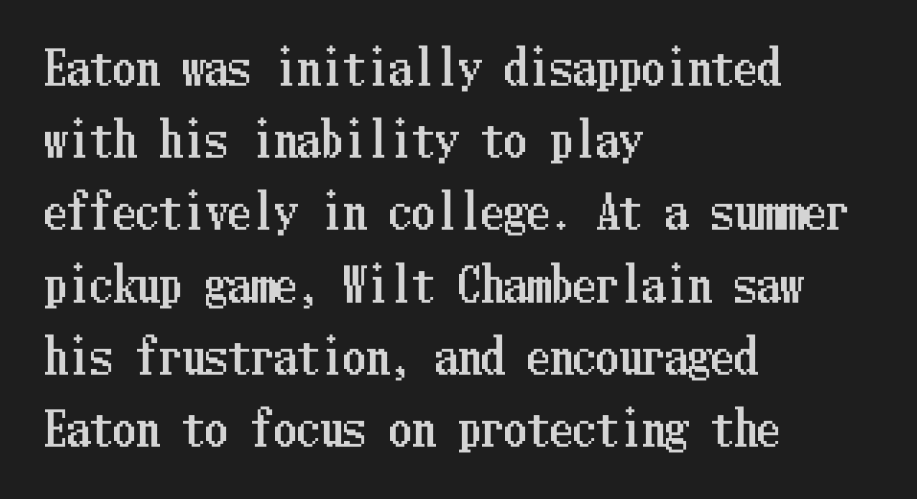
{"italic": "no", "width": "condensed", "stroke_contrast": "low", "x_height": "medium", "underline": "no", "align": "left", "line_spacing": "normal", "line_spacing_ratio": 1.57, "letter_spacing": "normal", "letter_spacing_em": 0.0, "glyph_px": 46}
